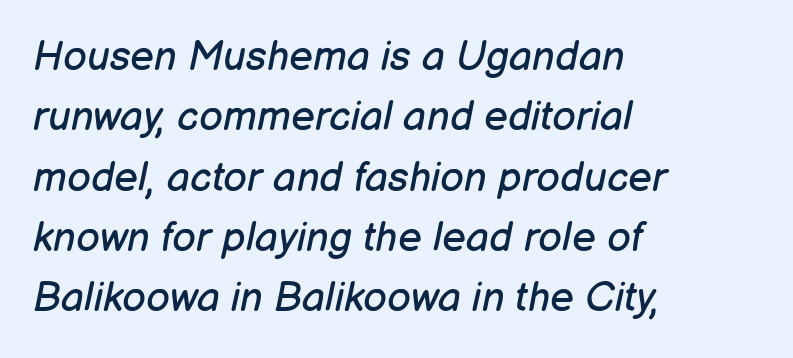
Style check: oblique. Standard letterfit; no display-style spreading of the glyphs. The cut favours lightness, reaching ordinary text weight at its darkest. The rendering uses natural spacing where letterforms have individual widths. Each new line begins a customary step beneath the previous one. Nobody drew a line under any word here.
